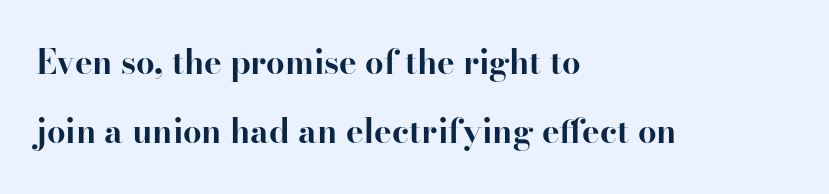
{"serif": "yes", "italic": "no", "bold": "yes", "weight": "bold", "width": "normal", "stroke_contrast": "high", "x_height": "small", "monospaced": "no", "underline": "no", "align": "left", "line_spacing": "loose", "line_spacing_ratio": 2.1, "letter_spacing": "normal", "letter_spacing_em": 0.0, "glyph_px": 33}
